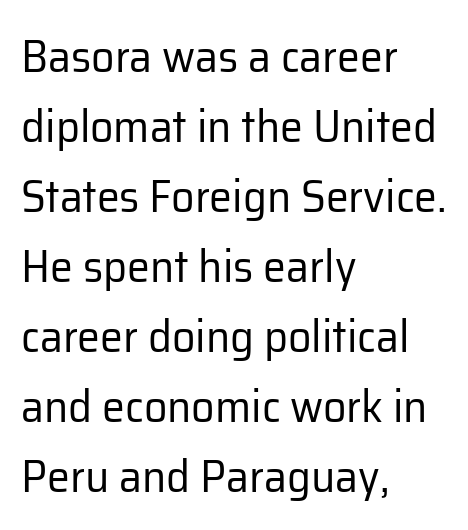
{"serif": "no", "italic": "no", "bold": "no", "weight": "regular", "width": "normal", "stroke_contrast": "low", "x_height": "medium", "monospaced": "no", "underline": "no", "align": "left", "line_spacing": "normal", "line_spacing_ratio": 1.52, "letter_spacing": "normal", "letter_spacing_em": 0.0, "glyph_px": 46}
